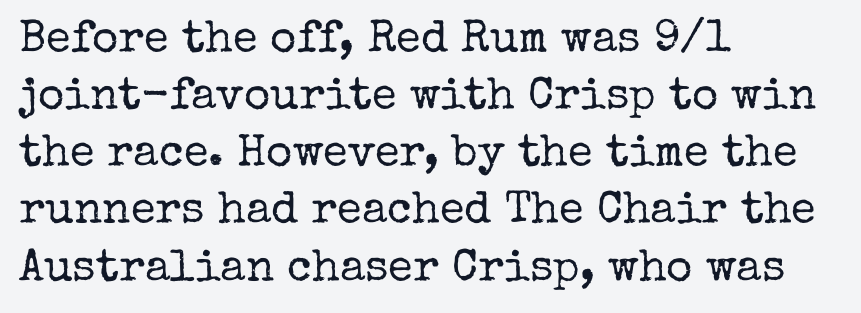
{"serif": "yes", "italic": "no", "bold": "no", "weight": "regular", "width": "normal", "stroke_contrast": "low", "x_height": "medium", "monospaced": "no", "underline": "no", "align": "left", "line_spacing": "normal", "line_spacing_ratio": 1.27, "letter_spacing": "normal", "letter_spacing_em": 0.0, "glyph_px": 45}
